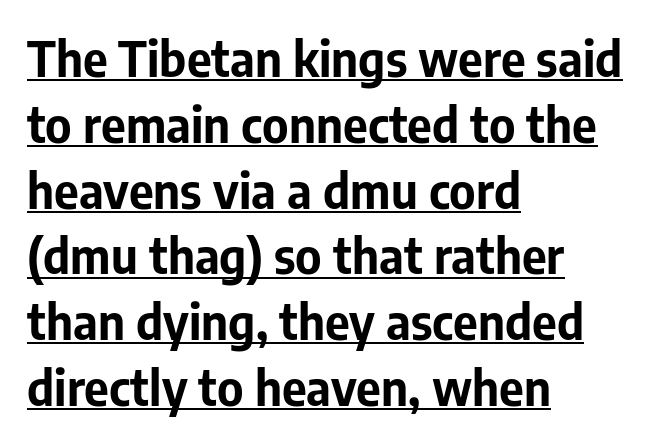
Q: Is the text bold? A: Yes.
Q: Is the text italic (slanted)? A: No, it is upright.
Q: Is the typeface a serif or a sans-serif typeface? A: Sans-serif.
Q: Is the text underlined? A: Yes.
Q: How is the paragraph aligned? A: Left-aligned.
Q: Is the spacing between letters normal or unusually wide? A: Normal.
Q: Is the spacing between lines tight, normal or loose? A: Normal.
Q: Width (condensed, normal, or wide)? A: Normal.
Q: Stroke contrast? A: Low.
Q: x-height? A: Medium.
Q: Monospaced? A: No.
